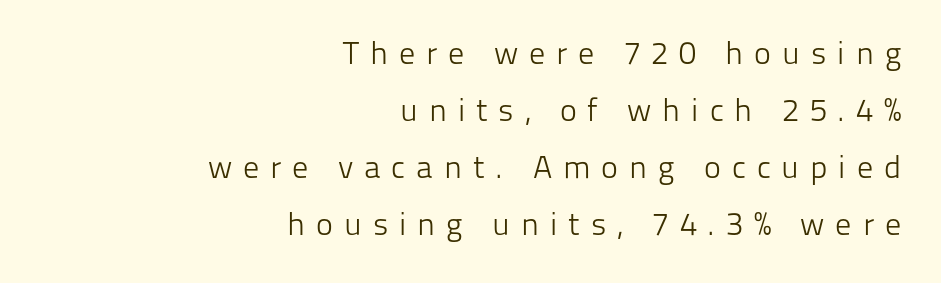
Think of a printed novel: that variable character pitch is what you see here. Italic: no, the glyphs are upright roman. This rendering uses right alignment, leaving the left contour irregular. The weight tops out at a normal text grade.
